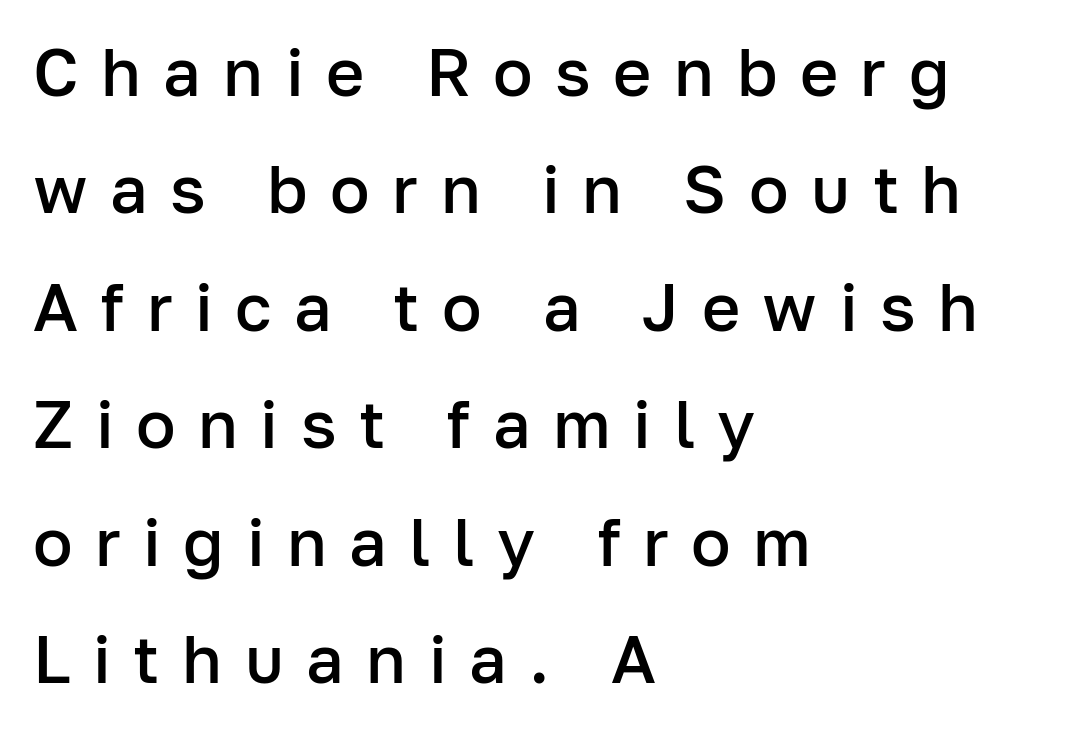
{"serif": "no", "italic": "no", "bold": "semi", "weight": "semibold", "width": "normal", "stroke_contrast": "low", "x_height": "medium", "monospaced": "no", "underline": "no", "align": "left", "line_spacing_ratio": 1.78, "letter_spacing": "wide", "letter_spacing_em": 0.34, "glyph_px": 66}
